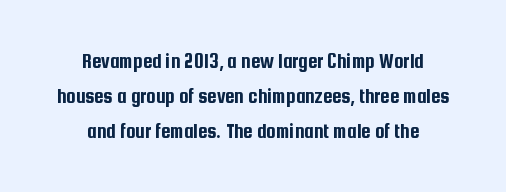
Q: Is the text italic (slanted)? A: No, it is upright.
Q: Is the text underlined? A: No.
Q: How is the paragraph aligned? A: Centered.
Q: Is the spacing between letters normal or unusually wide? A: Normal.
Q: Is the spacing between lines tight, normal or loose? A: Normal.
